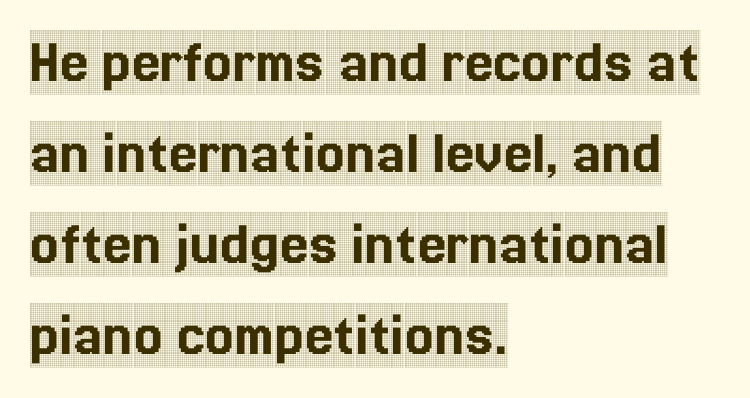
Q: Is the text italic (slanted)? A: No, it is upright.
Q: Is the typeface a serif or a sans-serif typeface? A: Serif.
Q: Is the text underlined? A: No.
Q: How is the paragraph aligned? A: Left-aligned.
Q: Is the spacing between letters normal or unusually wide? A: Normal.
Q: Is the spacing between lines tight, normal or loose? A: Normal.
Q: Width (condensed, normal, or wide)? A: Condensed.
Q: x-height? A: Large.
Q: Monospaced? A: No.
